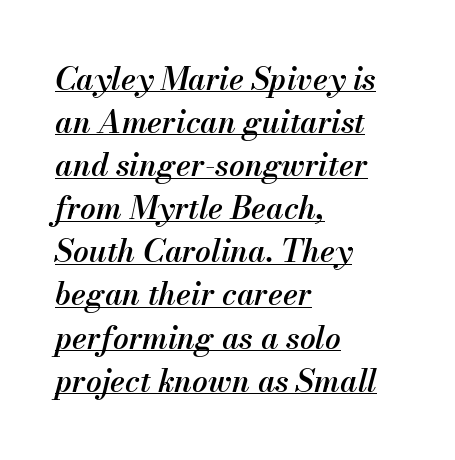
The image shows 31 px semibold type, italic (leaning right); set left-aligned, normal line spacing (1.39x), normal letter spacing, underlined; medium stroke contrast and a small x-height.
